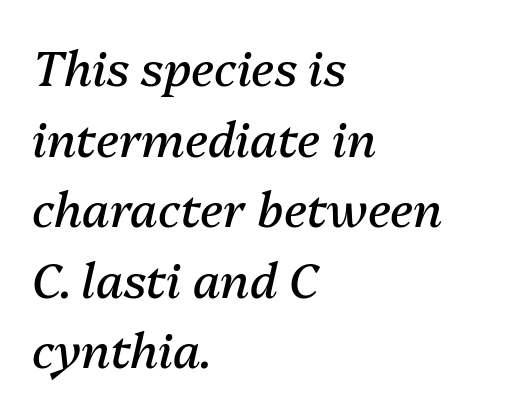
The image shows 48 px regular-weight type, italic (leaning right); set left-aligned, normal line spacing (1.47x), normal letter spacing, not underlined; medium stroke contrast and a medium x-height.
